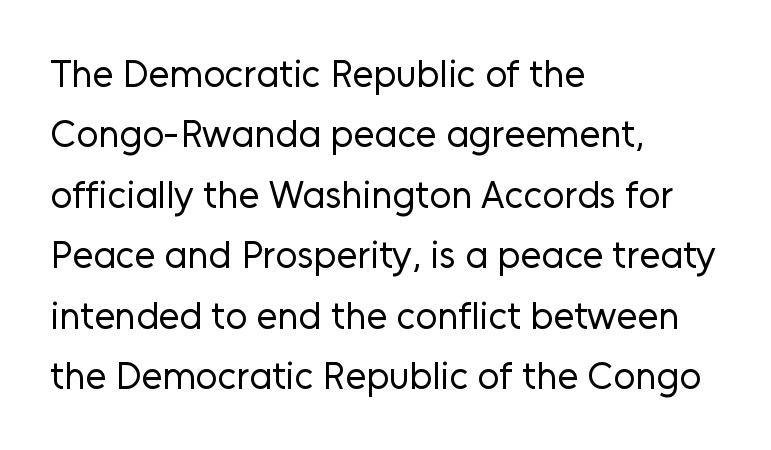
The image shows 38 px regular-weight sans-serif type, upright; set left-aligned, normal line spacing (1.59x), normal letter spacing, not underlined; low stroke contrast and a medium x-height.
